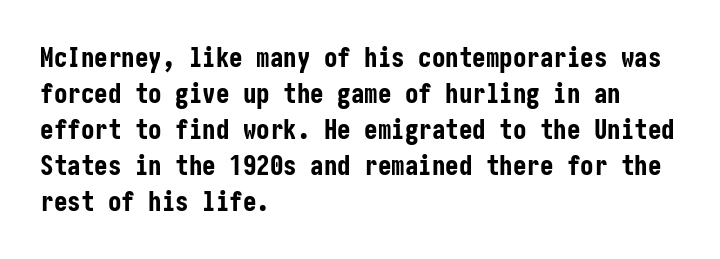
Is there much room between lines? A standard amount, neither cramped nor airy. This rendering features lettering with no underline. The typography opts for an upright posture over an oblique one. Standard letterfit; no display-style spreading of the glyphs. Line starts are locked; line ends wander. Heavy-handed strokes throughout: this text is bold.
